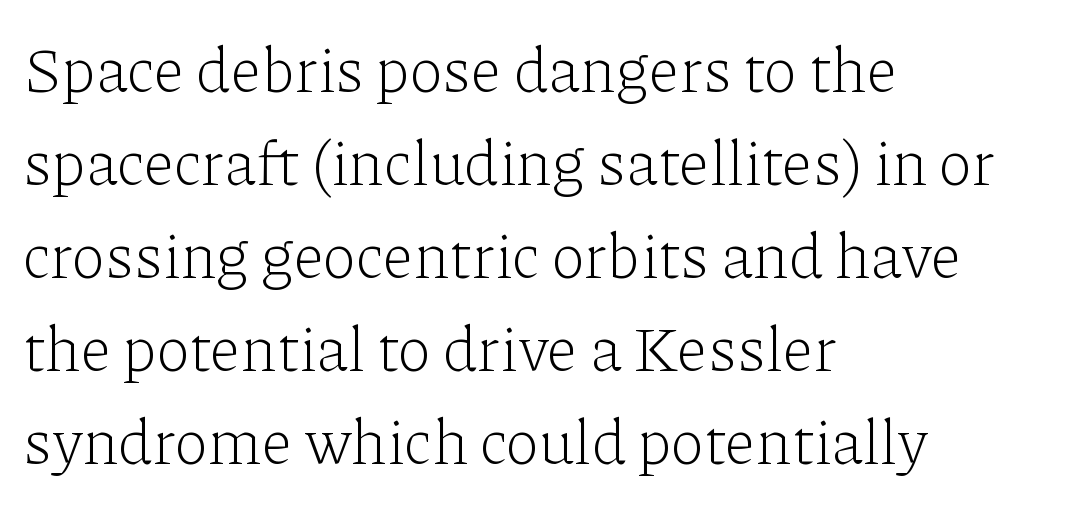
Q: Is the text bold? A: No.
Q: Is the text italic (slanted)? A: No, it is upright.
Q: Is the typeface a serif or a sans-serif typeface? A: Serif.
Q: Is the text underlined? A: No.
Q: How is the paragraph aligned? A: Left-aligned.
Q: Is the spacing between letters normal or unusually wide? A: Normal.
Q: Is the spacing between lines tight, normal or loose? A: Normal.
Q: Width (condensed, normal, or wide)? A: Normal.
Q: Stroke contrast? A: Low.
Q: x-height? A: Medium.
Q: Monospaced? A: No.
